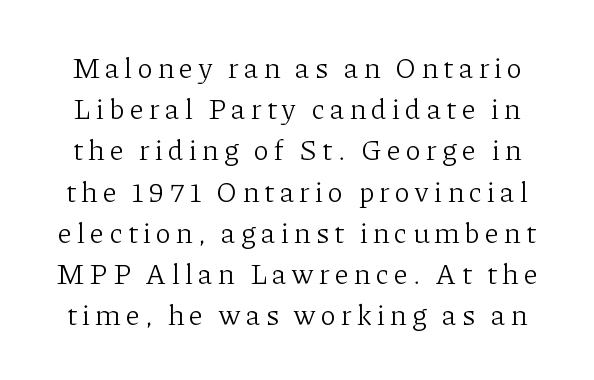
The image shows 29 px light serif type, upright; set normal line spacing (1.42x), not underlined; low stroke contrast and a medium x-height.
